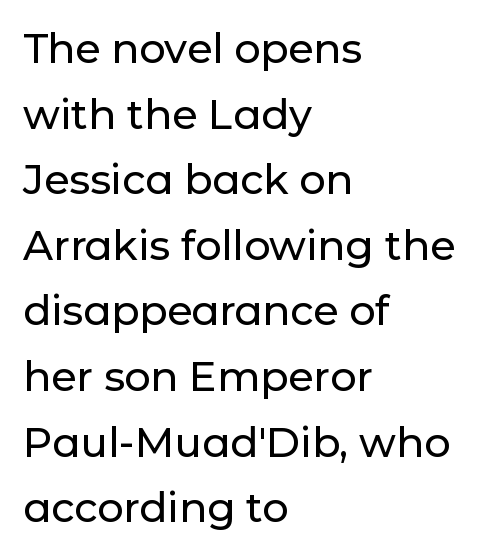
The image shows 41 px sans-serif type, upright; set left-aligned, normal line spacing (1.6x), normal letter spacing, not underlined; low stroke contrast and a medium x-height.
